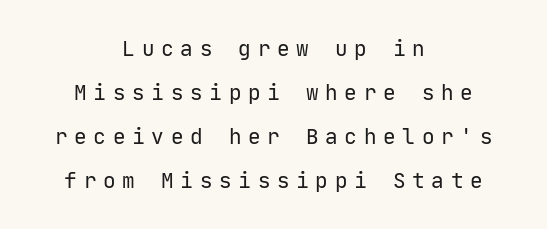
Successive baselines arrive slowly, with a big drop between each. Unbolded letterforms with no extra heft. Is the letter spacing exaggerated? Yes — the characters are pushed far apart. A typesetter would mark this as roman, not italic.
